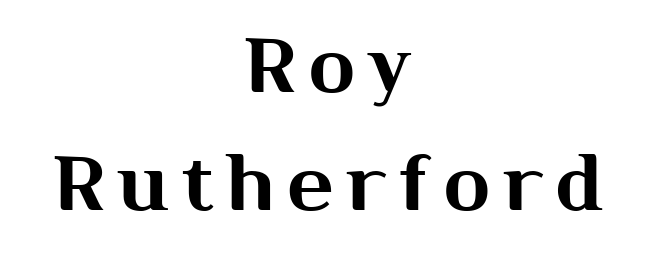
The image shows 76 px sans-serif type, upright; set centered, normal line spacing (1.55x), not underlined; medium stroke contrast and a medium x-height.
